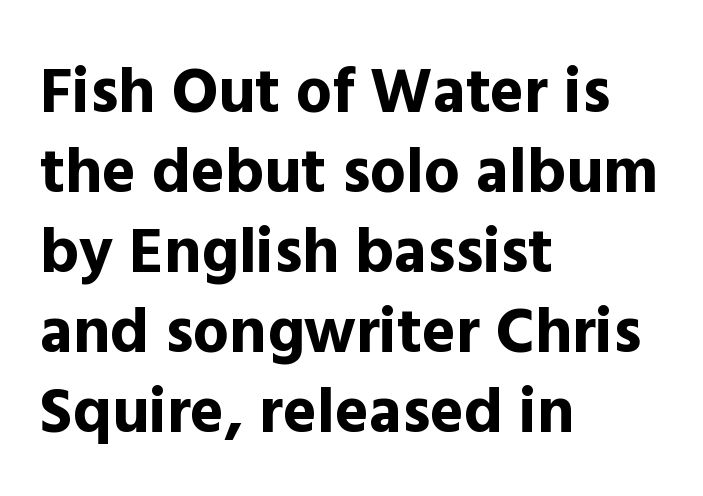
Q: Is the text bold? A: Yes.
Q: Is the text italic (slanted)? A: No, it is upright.
Q: Is the typeface a serif or a sans-serif typeface? A: Sans-serif.
Q: Is the text underlined? A: No.
Q: How is the paragraph aligned? A: Left-aligned.
Q: Is the spacing between letters normal or unusually wide? A: Normal.
Q: Is the spacing between lines tight, normal or loose? A: Normal.
Q: Width (condensed, normal, or wide)? A: Normal.
Q: x-height? A: Medium.
Q: Monospaced? A: No.
